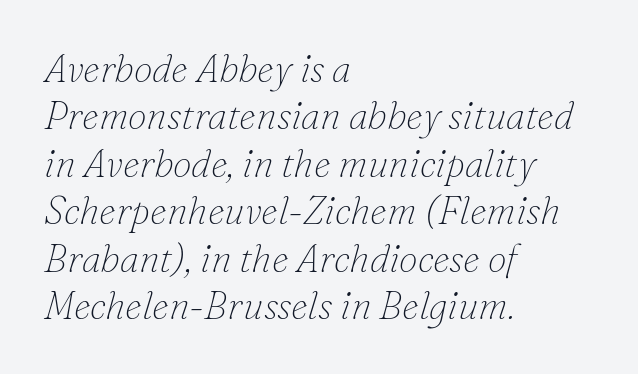
{"serif": "yes", "italic": "yes", "lean": "right", "slant_degrees": 16, "bold": "no", "weight": "thin", "width": "normal", "stroke_contrast": "low", "x_height": "small", "monospaced": "no", "underline": "no", "align": "left", "line_spacing": "normal", "line_spacing_ratio": 1.25, "letter_spacing": "normal", "letter_spacing_em": 0.0, "glyph_px": 38}
